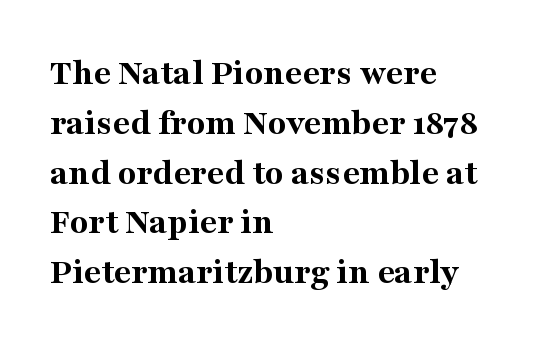
{"serif": "yes", "italic": "no", "bold": "yes", "weight": "bold", "width": "normal", "stroke_contrast": "medium", "x_height": "medium", "monospaced": "no", "underline": "no", "align": "left", "line_spacing": "normal", "line_spacing_ratio": 1.31, "letter_spacing": "normal", "letter_spacing_em": 0.0, "glyph_px": 38}
